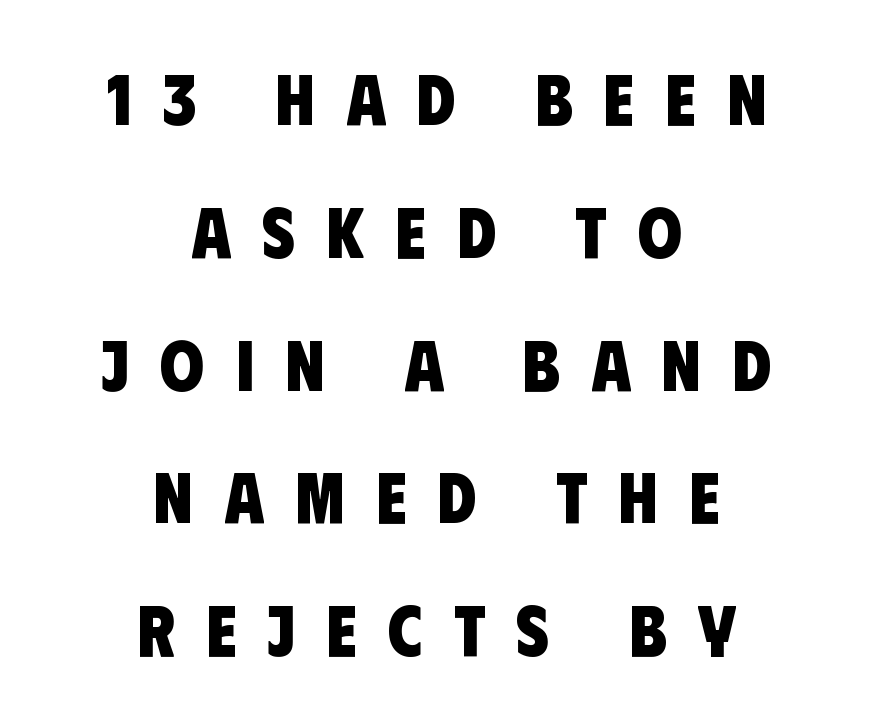
{"serif": "no", "bold": "yes", "weight": "heavy", "width": "condensed", "stroke_contrast": "low", "x_height": "large", "monospaced": "no", "underline": "no", "align": "center", "line_spacing_ratio": 1.87, "letter_spacing": "wide", "letter_spacing_em": 0.44, "glyph_px": 71}
